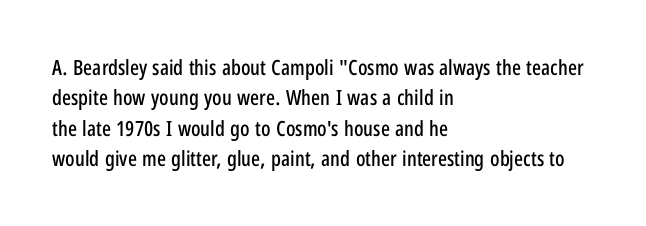
A bare baseline throughout the passage. This rendering uses left alignment, leaving the right contour irregular. Vertical strokes here are truly vertical. Glyph-to-glyph distance matches everyday printed text. If you measured baseline to baseline, you'd find a middling distance.
